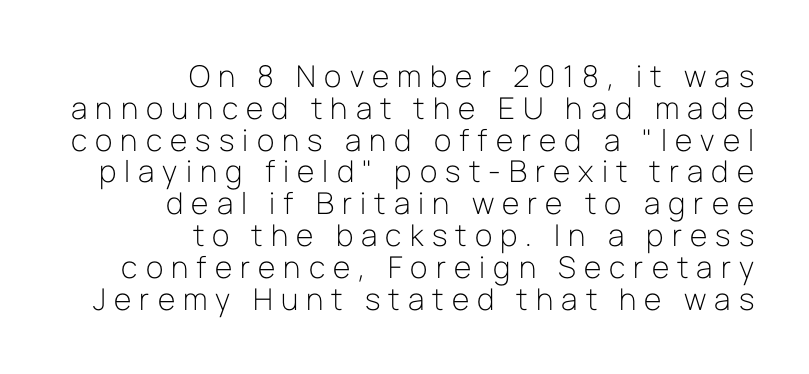
The image shows 30 px light sans-serif type, upright; set right-aligned, tight line spacing (1.06x), unusually wide letter spacing (+0.27 em), not underlined; low stroke contrast and a medium x-height.
